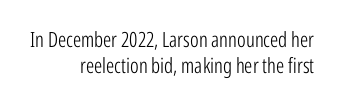
Q: Is the text bold? A: No.
Q: Is the text italic (slanted)? A: No, it is upright.
Q: Is the text underlined? A: No.
Q: How is the paragraph aligned? A: Right-aligned.
Q: Is the spacing between letters normal or unusually wide? A: Normal.
